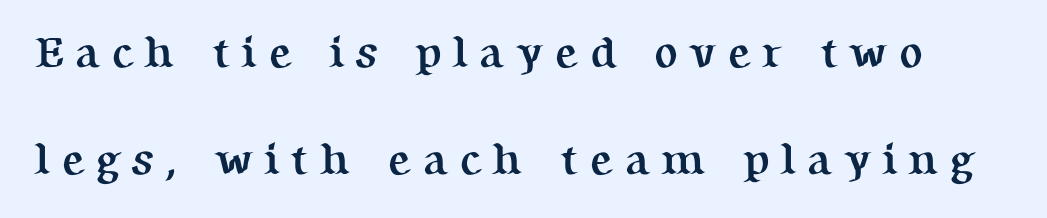
{"serif": "yes", "italic": "no", "bold": "yes", "weight": "semibold", "width": "normal", "stroke_contrast": "medium", "x_height": "medium", "monospaced": "no", "underline": "no", "line_spacing": "loose", "line_spacing_ratio": 2.43, "letter_spacing": "wide", "letter_spacing_em": 0.25, "glyph_px": 44}
